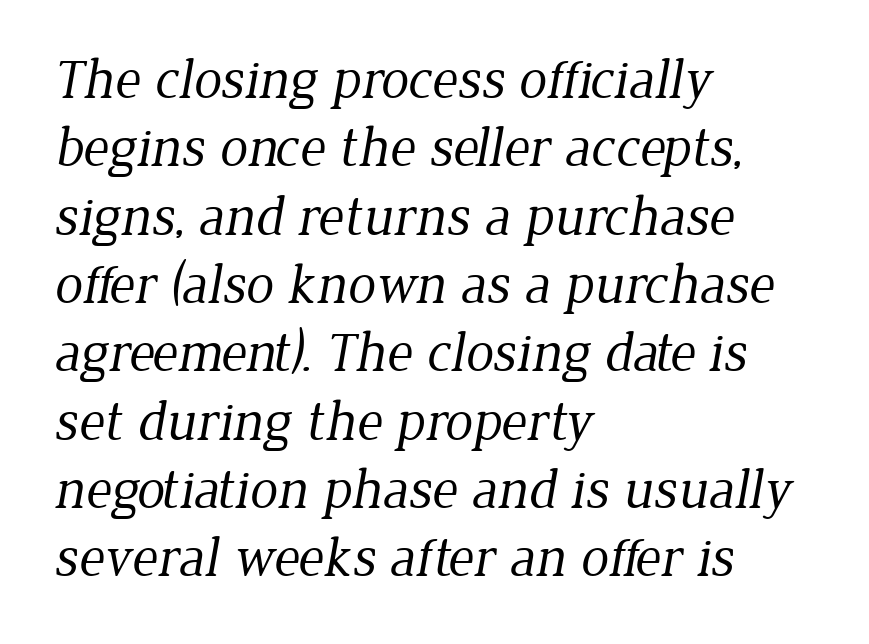
The image shows 56 px regular-weight serif type; set left-aligned, line spacing 1.22x, normal letter spacing, not underlined; low stroke contrast and a medium x-height.
